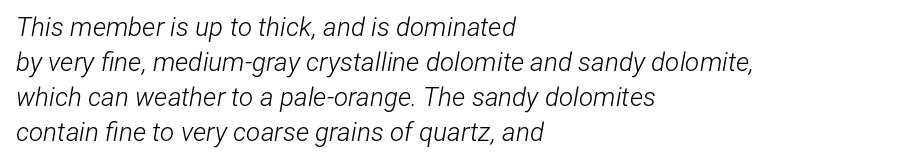
Q: Is the text bold? A: No.
Q: Is the text italic (slanted)? A: Yes, it leans right by about 12 degrees.
Q: Is the text underlined? A: No.
Q: How is the paragraph aligned? A: Left-aligned.
Q: Is the spacing between letters normal or unusually wide? A: Normal.
Q: Is the spacing between lines tight, normal or loose? A: Normal.
